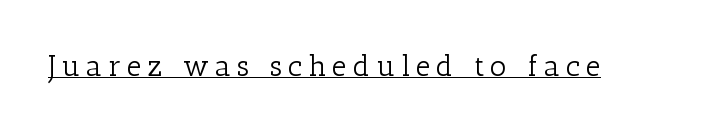
Nothing heavy about these letters — not bold at all. You can see a thin bar hugging the bottom of the glyphs. Italic: no, the glyphs are upright roman. Each letter keeps its own natural width here, so spacing adapts to shape. Look at the bottom of the vertical strokes: they flare into serifs here. There is plenty of visible air inserted between adjacent glyphs.
